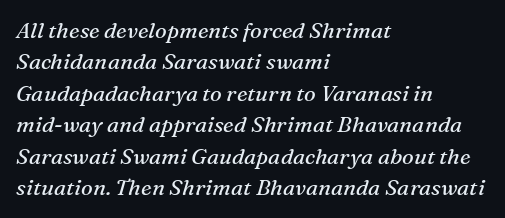
The image shows 22 px text type, italic (leaning right); set left-aligned, normal line spacing (1.43x), normal letter spacing, not underlined.
